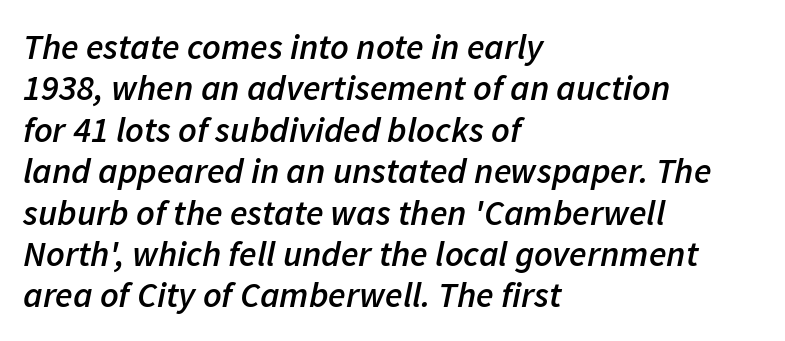
{"italic": "yes", "lean": "right", "slant_degrees": 11, "bold": "semi", "weight": "semibold", "width": "normal", "stroke_contrast": "low", "x_height": "medium", "monospaced": "no", "underline": "no", "align": "left", "line_spacing": "tight", "line_spacing_ratio": 1.15, "letter_spacing": "normal", "letter_spacing_em": 0.0, "glyph_px": 36}
